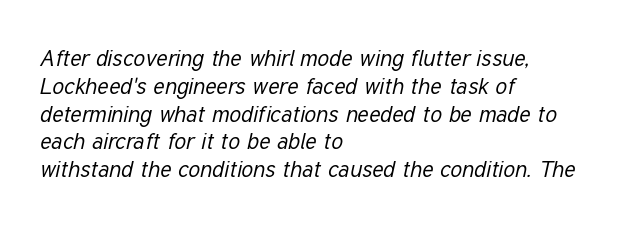
The image shows 23 px text type, italic (leaning right); set left-aligned, line spacing 1.21x, normal letter spacing, not underlined.
